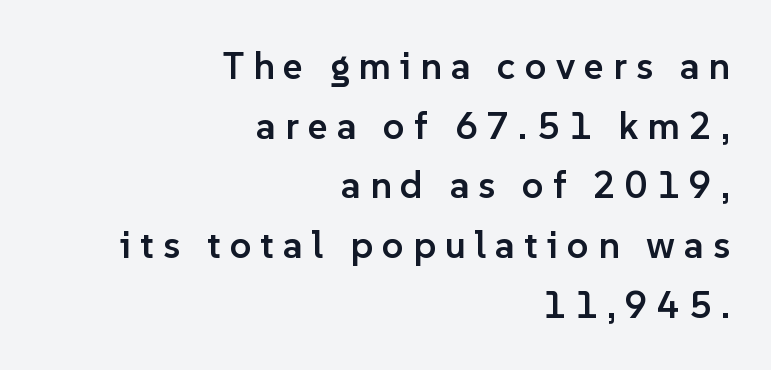
{"serif": "no", "italic": "no", "bold": "semi", "weight": "semibold", "width": "normal", "stroke_contrast": "low", "x_height": "medium", "monospaced": "no", "underline": "no", "align": "right", "line_spacing": "normal", "line_spacing_ratio": 1.57, "letter_spacing": "wide", "letter_spacing_em": 0.24, "glyph_px": 38}
